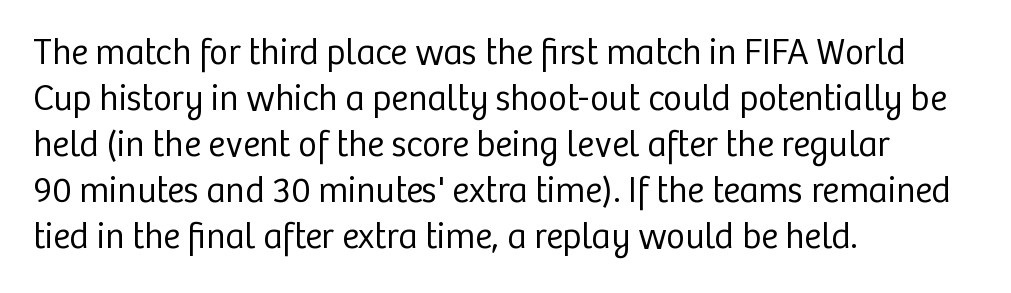
The image shows 36 px regular-weight sans-serif type, upright; set left-aligned, normal line spacing (1.28x), normal letter spacing, not underlined; low stroke contrast and a medium x-height.
